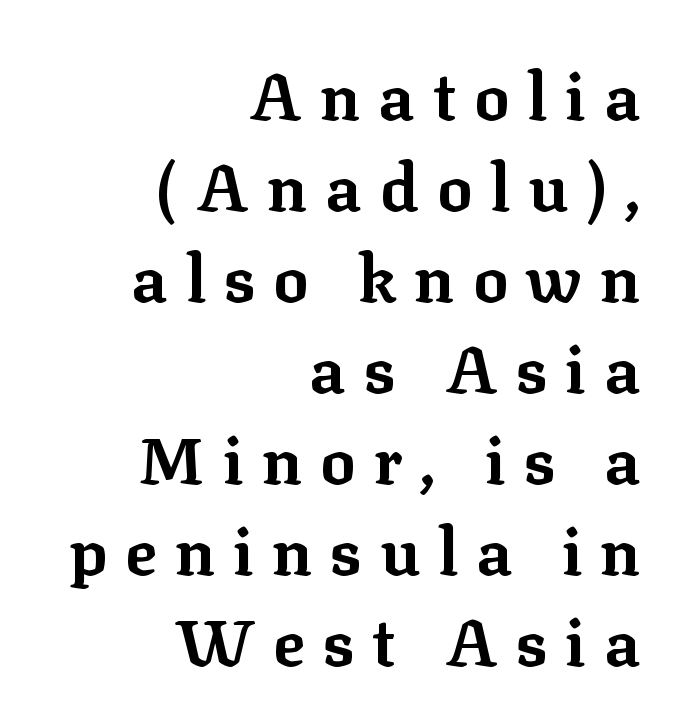
Is this a fixed-width face? No — the glyphs have proportional, varying widths. These lines have a slow, spaced-out rhythm from letter to letter. The rendering uses a bold face; every stroke is thick and dark. A flush-right, rag-left setting is used for this passage. Words float on clear page, feet unadorned. Horizontal bands of white between lines are of average thickness.
